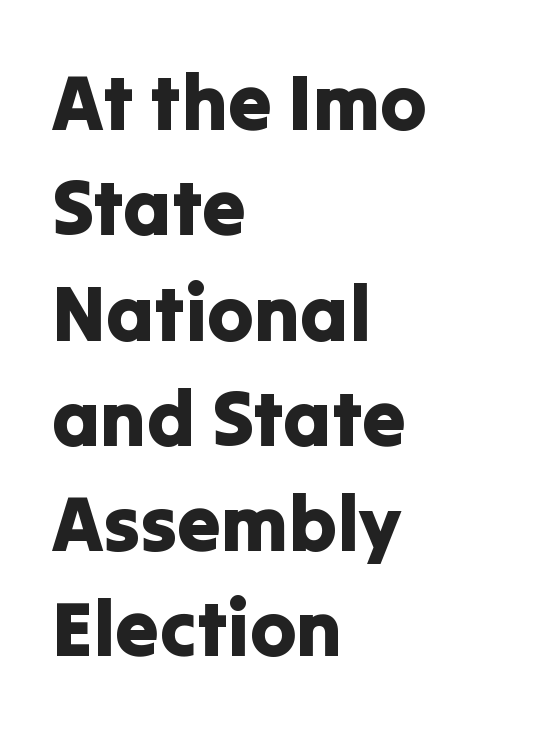
You could not count columns in this text — the font is proportionally spaced. The string is rendered with underlining switched off. Tracking value appears to be zero — textbook default spacing. You can tell it's not italic because the verticals are truly vertical. Notice how the passage keeps a crisp vertical edge on the left only.
